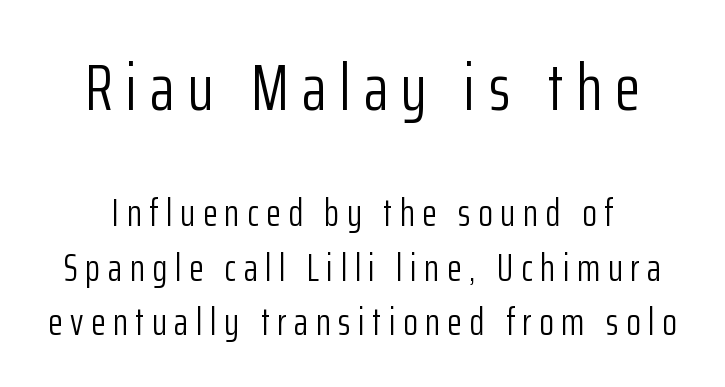
Q: Is the text bold? A: No.
Q: Is the text italic (slanted)? A: No, it is upright.
Q: Is the typeface a serif or a sans-serif typeface? A: Sans-serif.
Q: Is the text underlined? A: No.
Q: How is the paragraph aligned? A: Centered.
Q: Is the spacing between letters normal or unusually wide? A: Unusually wide.
Q: Is the spacing between lines tight, normal or loose? A: Normal.
Q: Which block of text is set in a larger size, the first (top) or the second (bottom)? A: The first (top) one.
Q: Width (condensed, normal, or wide)? A: Condensed.
Q: Stroke contrast? A: Low.
Q: x-height? A: Medium.
Q: Monospaced? A: No.
